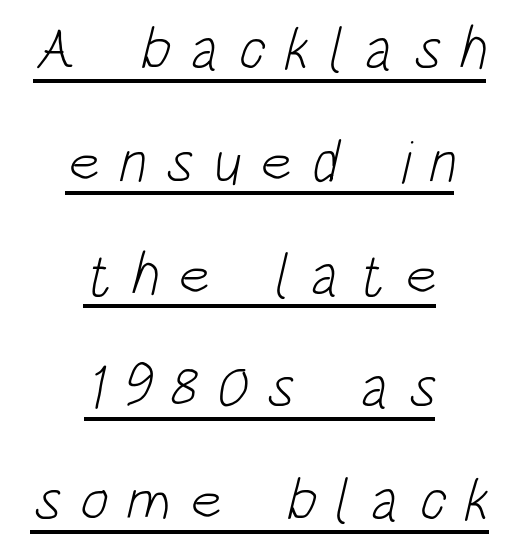
Q: Is the text bold? A: No.
Q: Is the typeface a serif or a sans-serif typeface? A: Sans-serif.
Q: Is the text underlined? A: Yes.
Q: How is the paragraph aligned? A: Centered.
Q: Is the spacing between letters normal or unusually wide? A: Unusually wide.
Q: Width (condensed, normal, or wide)? A: Condensed.
Q: Stroke contrast? A: Low.
Q: x-height? A: Large.
Q: Monospaced? A: No.
